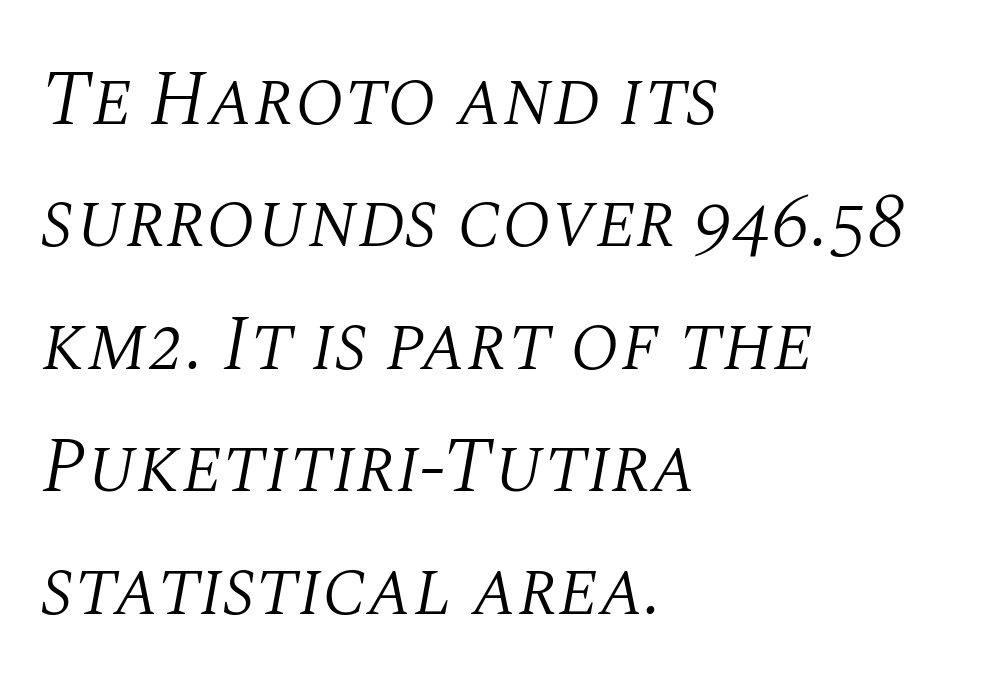
Q: Is the text bold? A: No.
Q: Is the text italic (slanted)? A: Yes, it leans right by about 10 degrees.
Q: Is the typeface a serif or a sans-serif typeface? A: Serif.
Q: Is the text underlined? A: No.
Q: How is the paragraph aligned? A: Left-aligned.
Q: Is the spacing between letters normal or unusually wide? A: Normal.
Q: Is the spacing between lines tight, normal or loose? A: Normal.
Q: Width (condensed, normal, or wide)? A: Normal.
Q: Stroke contrast? A: Medium.
Q: x-height? A: Large.
Q: Monospaced? A: No.
